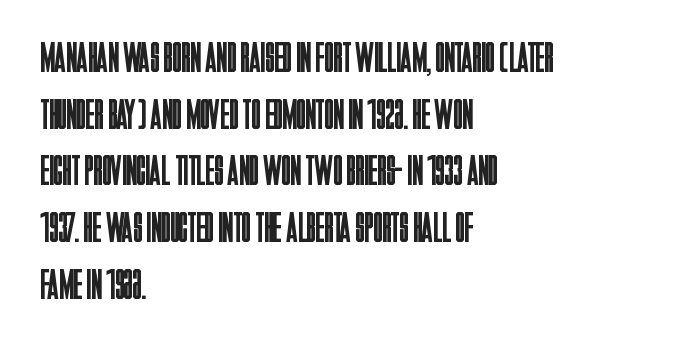
{"serif": "no", "italic": "no", "bold": "no", "weight": "regular", "width": "condensed", "stroke_contrast": "low", "x_height": "large", "monospaced": "no", "underline": "no", "align": "left", "line_spacing": "normal", "line_spacing_ratio": 1.35, "letter_spacing": "normal", "letter_spacing_em": 0.0, "glyph_px": 42}
